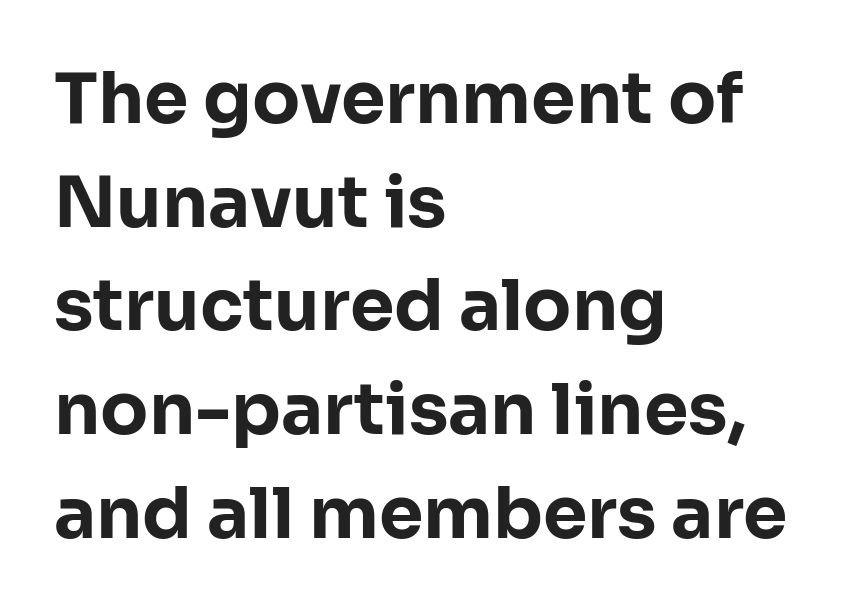
Q: Is the text bold? A: Yes.
Q: Is the text italic (slanted)? A: No, it is upright.
Q: Is the typeface a serif or a sans-serif typeface? A: Sans-serif.
Q: Is the text underlined? A: No.
Q: How is the paragraph aligned? A: Left-aligned.
Q: Is the spacing between letters normal or unusually wide? A: Normal.
Q: Is the spacing between lines tight, normal or loose? A: Normal.
Q: Width (condensed, normal, or wide)? A: Normal.
Q: Stroke contrast? A: Low.
Q: x-height? A: Medium.
Q: Monospaced? A: No.
